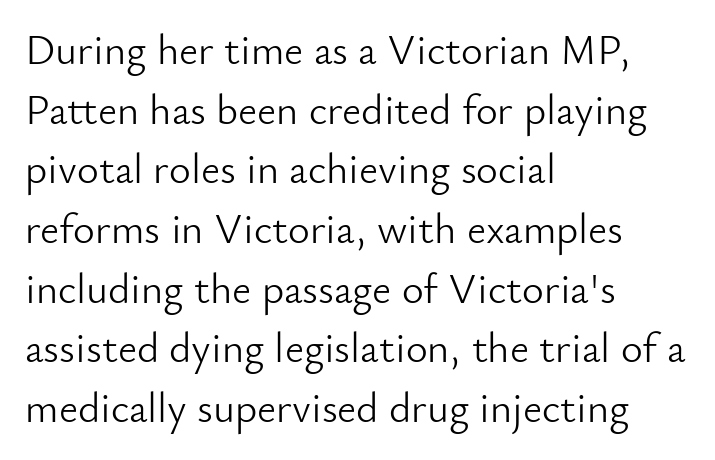
One glance says typical: line gaps are just what's usual. Honestly, there is no underline to notice here at all. Spacing verdict: proportional, widths tailored to each character. In CSS terms this would be text-align: left. Honestly, the letter spacing is just normal — you wouldn't notice it. A roman cut, with each character standing at attention.
